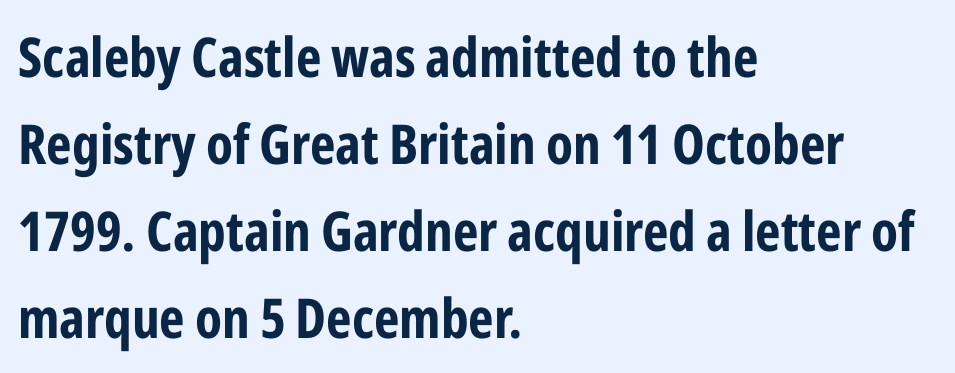
{"serif": "no", "italic": "no", "bold": "yes", "weight": "bold", "width": "condensed", "stroke_contrast": "low", "x_height": "medium", "monospaced": "no", "underline": "no", "align": "left", "line_spacing": "normal", "line_spacing_ratio": 1.58, "letter_spacing": "normal", "letter_spacing_em": 0.0, "glyph_px": 55}
